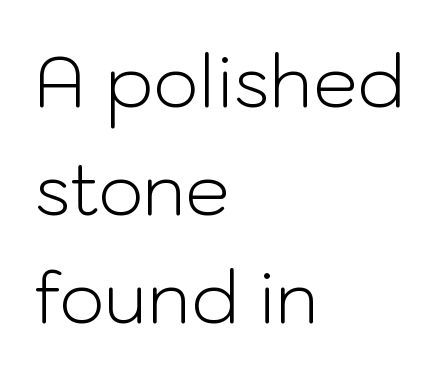
The image shows 71 px light sans-serif type, upright; set left-aligned, normal line spacing (1.52x), normal letter spacing, not underlined; low stroke contrast and a medium x-height.
